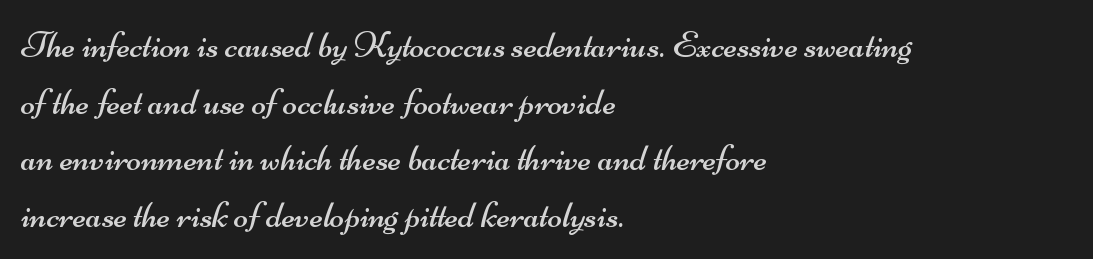
{"serif": "no", "bold": "no", "weight": "regular", "width": "wide", "stroke_contrast": "medium", "x_height": "small", "monospaced": "no", "underline": "no", "align": "left", "line_spacing": "normal", "line_spacing_ratio": 1.49, "letter_spacing": "normal", "letter_spacing_em": 0.0, "glyph_px": 38}
